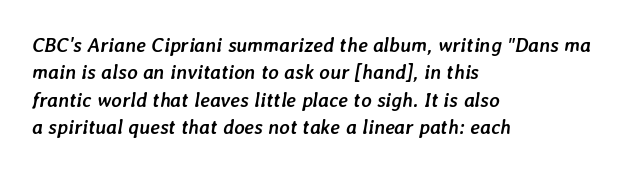
The image shows 20 px bold type, italic (leaning right); set left-aligned, normal line spacing (1.37x), normal letter spacing, not underlined.
